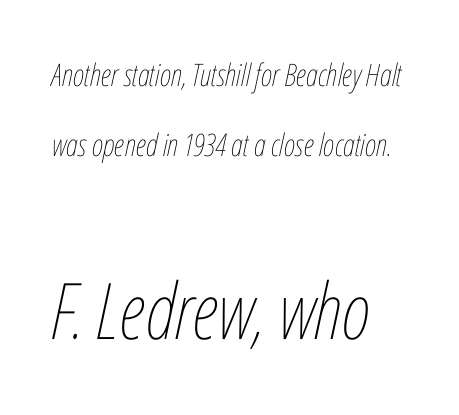
{"italic": "yes", "lean": "right", "slant_degrees": 12, "bold": "no", "weight": "thin", "width": "condensed", "stroke_contrast": "low", "x_height": "medium", "monospaced": "no", "underline": "no", "align": "left", "line_spacing": "loose", "line_spacing_ratio": 2.27, "letter_spacing": "normal", "letter_spacing_em": 0.0, "larger_block": "second", "size_ratio": 2.52, "glyph_px": 78}
